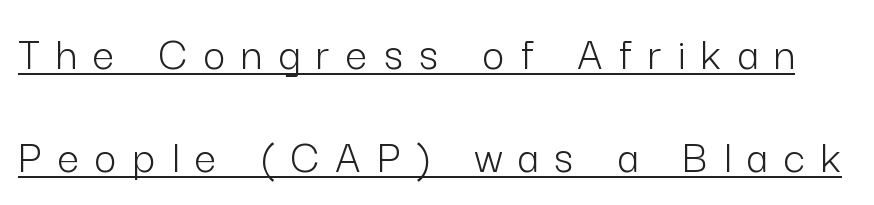
Q: Is the text bold? A: No.
Q: Is the text italic (slanted)? A: No, it is upright.
Q: Is the typeface a serif or a sans-serif typeface? A: Sans-serif.
Q: Is the text underlined? A: Yes.
Q: Is the spacing between letters normal or unusually wide? A: Unusually wide.
Q: Is the spacing between lines tight, normal or loose? A: Loose.
Q: Width (condensed, normal, or wide)? A: Normal.
Q: Stroke contrast? A: Low.
Q: x-height? A: Medium.
Q: Monospaced? A: No.
